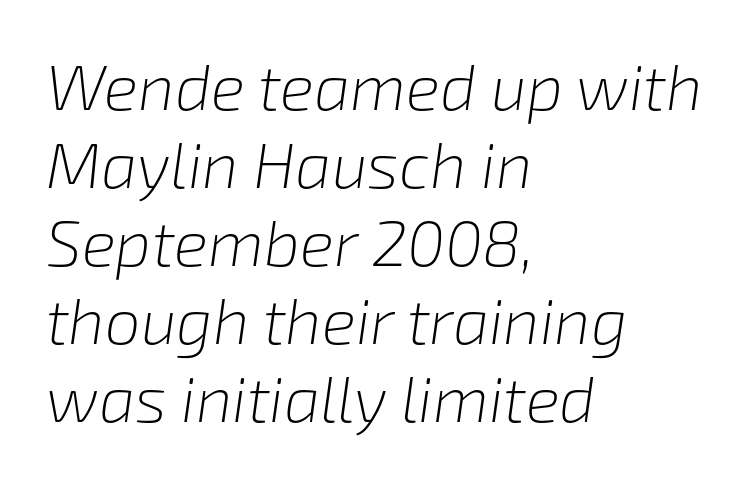
{"italic": "yes", "lean": "right", "slant_degrees": 8, "bold": "no", "weight": "light", "width": "normal", "stroke_contrast": "low", "x_height": "medium", "monospaced": "no", "underline": "no", "align": "left", "line_spacing_ratio": 1.22, "letter_spacing": "normal", "letter_spacing_em": 0.0, "glyph_px": 64}
